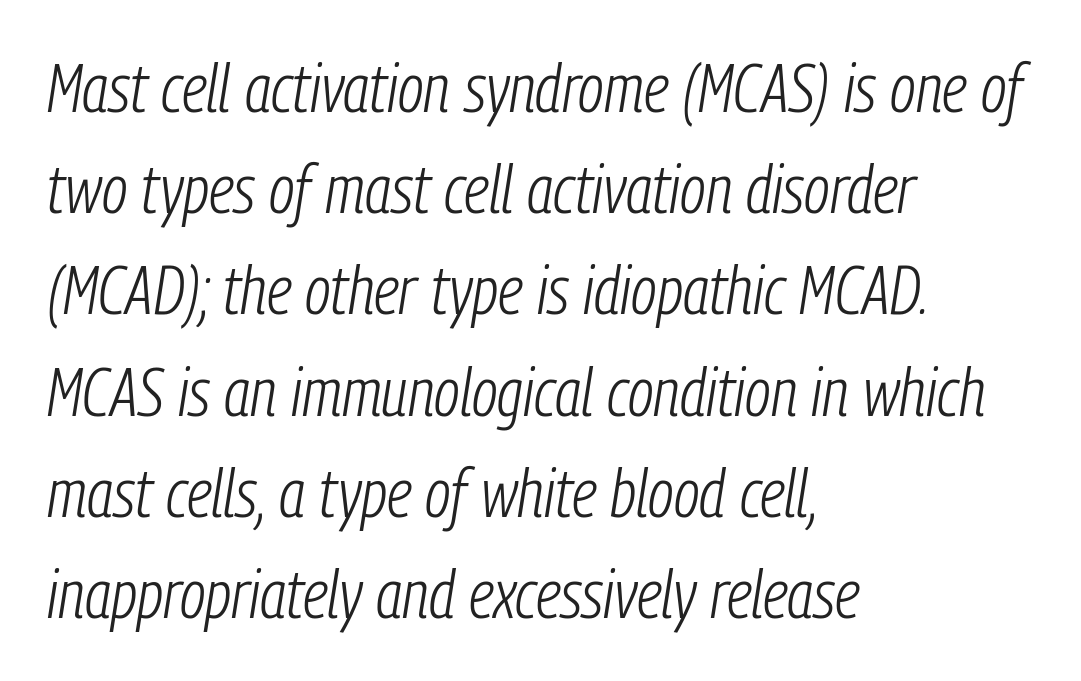
A normal amount of white space separates one row of letters from the next. Unbolded letterforms with no extra heft. An italicized treatment has been applied to the whole sample. Between one letter and the next there's only the usual sliver of space. The rendering uses natural spacing where letterforms have individual widths. The compositor pushed each line to the left boundary.
